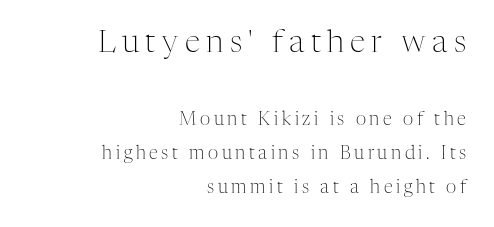
Q: Is the text bold? A: No.
Q: Is the text italic (slanted)? A: No, it is upright.
Q: Is the typeface a serif or a sans-serif typeface? A: Serif.
Q: Is the text underlined? A: No.
Q: How is the paragraph aligned? A: Right-aligned.
Q: Is the spacing between letters normal or unusually wide? A: Unusually wide.
Q: Which block of text is set in a larger size, the first (top) or the second (bottom)? A: The first (top) one.
Q: Width (condensed, normal, or wide)? A: Normal.
Q: Stroke contrast? A: Medium.
Q: x-height? A: Medium.
Q: Monospaced? A: No.
